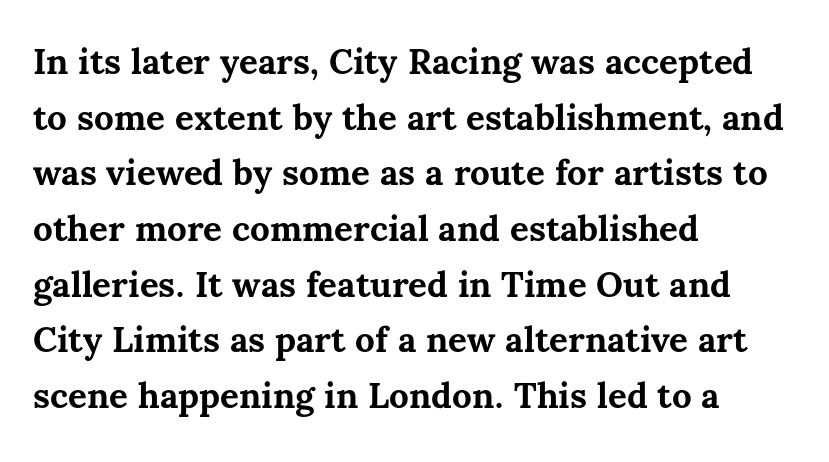
Q: Is the text bold? A: Yes.
Q: Is the text italic (slanted)? A: No, it is upright.
Q: Is the text underlined? A: No.
Q: How is the paragraph aligned? A: Left-aligned.
Q: Is the spacing between letters normal or unusually wide? A: Normal.
Q: Is the spacing between lines tight, normal or loose? A: Normal.
Q: Width (condensed, normal, or wide)? A: Normal.
Q: Stroke contrast? A: Medium.
Q: x-height? A: Medium.
Q: Monospaced? A: No.
